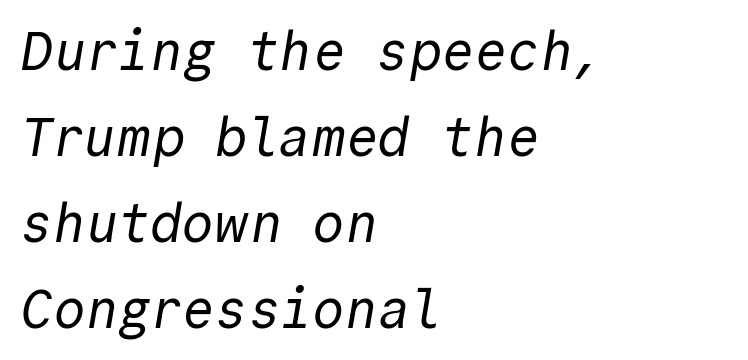
Heaviness? Minimal to ordinary, like unemphasized prose. Every row of glyphs begins at an identical x-position on the left. These lines are rendered in a fixed-pitch font. The gaps between neighbouring characters are ordinary and unremarkable. The rendering shows plain stroke endings on the letterforms — a sans-serif design.
